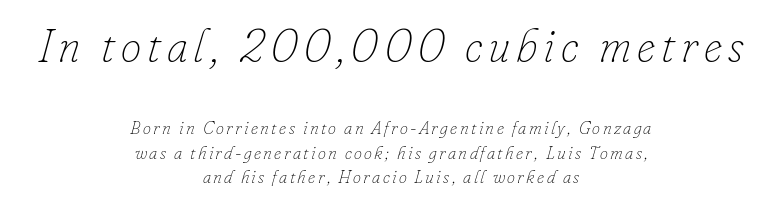
Q: Is the text bold? A: No.
Q: Is the text italic (slanted)? A: Yes, it leans right by about 16 degrees.
Q: Is the text underlined? A: No.
Q: How is the paragraph aligned? A: Centered.
Q: Is the spacing between lines tight, normal or loose? A: Normal.
Q: Which block of text is set in a larger size, the first (top) or the second (bottom)? A: The first (top) one.
Q: Width (condensed, normal, or wide)? A: Normal.
Q: Stroke contrast? A: Low.
Q: x-height? A: Small.
Q: Monospaced? A: No.
